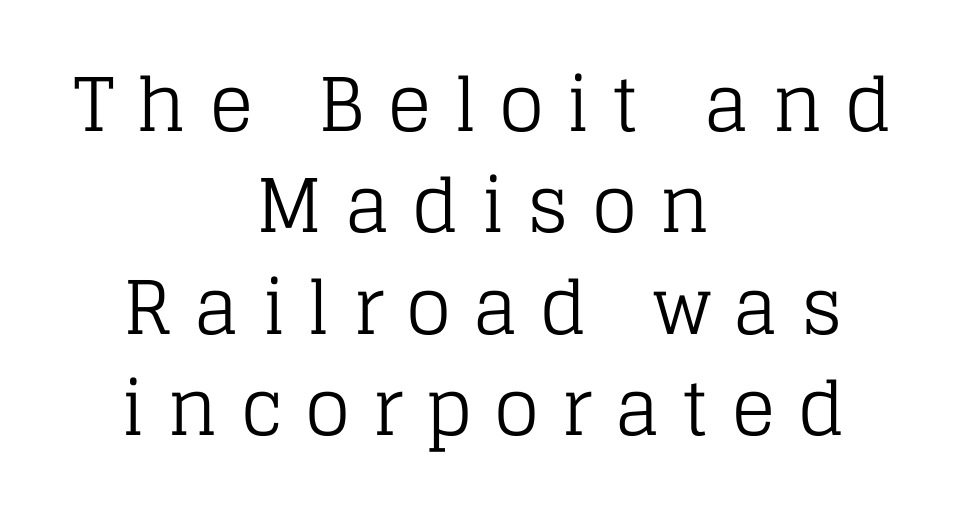
Q: Is the text bold? A: No.
Q: Is the text italic (slanted)? A: No, it is upright.
Q: Is the typeface a serif or a sans-serif typeface? A: Serif.
Q: Is the text underlined? A: No.
Q: How is the paragraph aligned? A: Centered.
Q: Is the spacing between letters normal or unusually wide? A: Unusually wide.
Q: Is the spacing between lines tight, normal or loose? A: Normal.
Q: Width (condensed, normal, or wide)? A: Normal.
Q: Stroke contrast? A: Low.
Q: x-height? A: Large.
Q: Monospaced? A: No.
